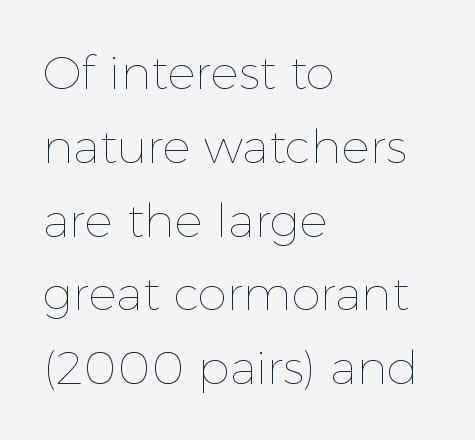
What stands out about the letter spacing? Nothing — it is the standard amount. Bold? No — there's no thickening of the strokes. The setting favours the left margin, as ordinary paragraphs usually do. The glyphs are unaccompanied by any horizontal stroke below them. Normally led — the rows are evenly, conventionally spaced.
